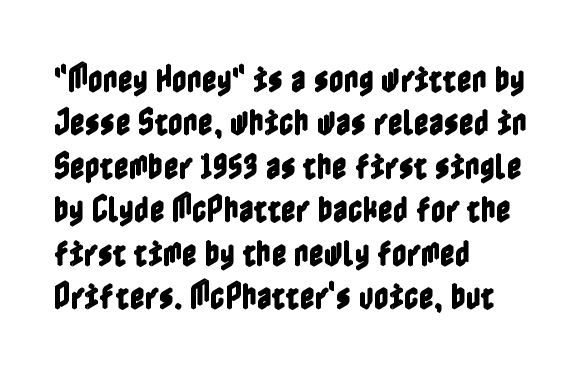
Ordinary non-slanted type is in use. A bare baseline throughout the passage. These lines sit exactly where default settings would place them. Alignment: flush left. Tracking value appears to be zero — textbook default spacing.
